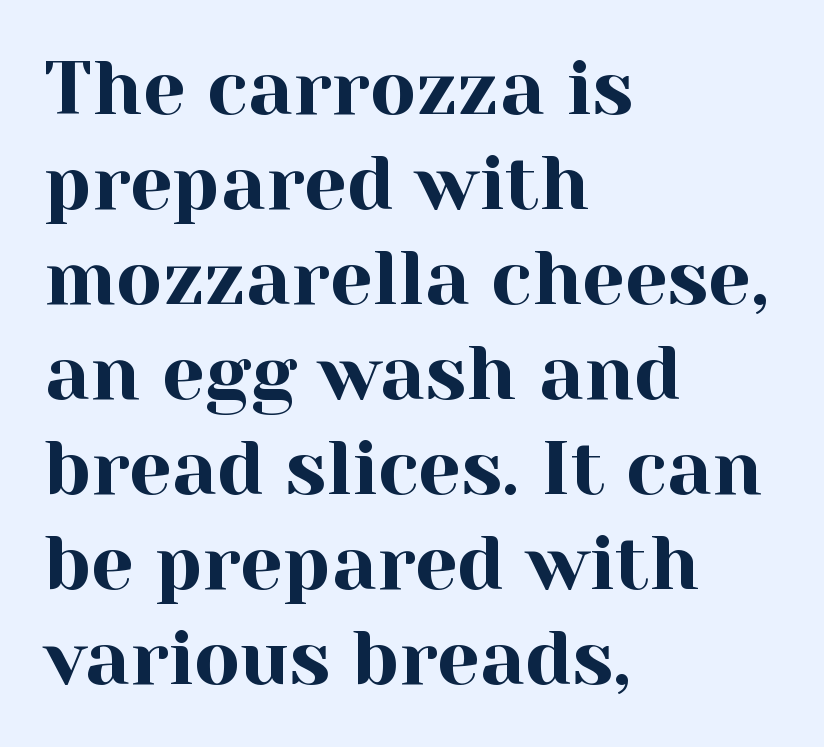
Q: Is the text italic (slanted)? A: No, it is upright.
Q: Is the typeface a serif or a sans-serif typeface? A: Serif.
Q: Is the text underlined? A: No.
Q: How is the paragraph aligned? A: Left-aligned.
Q: Is the spacing between letters normal or unusually wide? A: Normal.
Q: Is the spacing between lines tight, normal or loose? A: Normal.
Q: Width (condensed, normal, or wide)? A: Normal.
Q: x-height? A: Medium.
Q: Monospaced? A: No.
